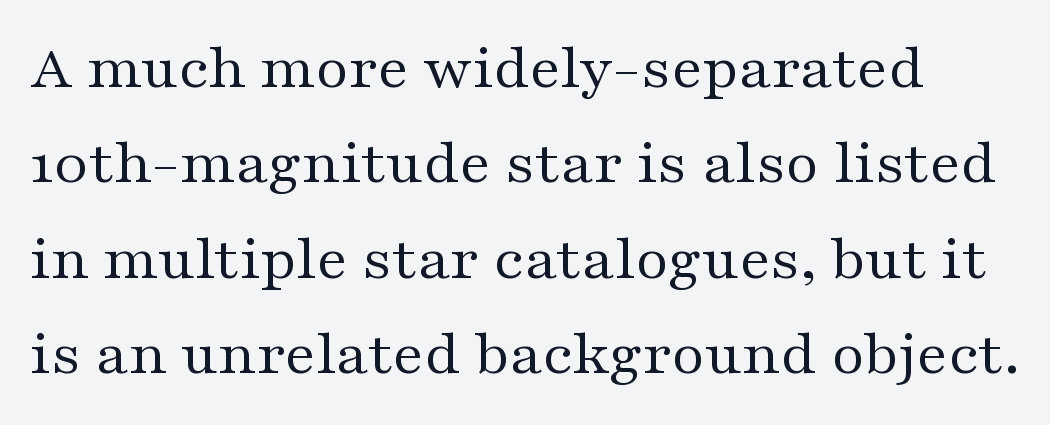
Q: Is the text bold? A: No.
Q: Is the text italic (slanted)? A: No, it is upright.
Q: Is the typeface a serif or a sans-serif typeface? A: Serif.
Q: Is the text underlined? A: No.
Q: Is the spacing between letters normal or unusually wide? A: Normal.
Q: Is the spacing between lines tight, normal or loose? A: Normal.
Q: Width (condensed, normal, or wide)? A: Wide.
Q: Stroke contrast? A: Medium.
Q: x-height? A: Medium.
Q: Monospaced? A: No.
